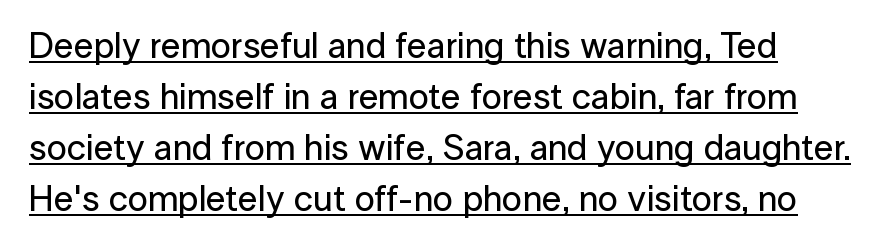
The image shows 36 px sans-serif type, upright; set normal line spacing (1.42x), normal letter spacing, underlined; low stroke contrast and a medium x-height.
